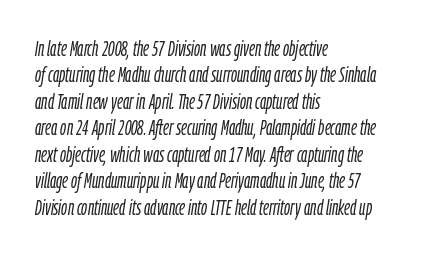
The passage shown stacks its lines at a standard gap. The foot of each line stays bare and open. Unbolded letterforms with no extra heft. Looking at the ascenders, they clearly lean. Which margin do the lines hug? The left one — the right edge is uneven.
